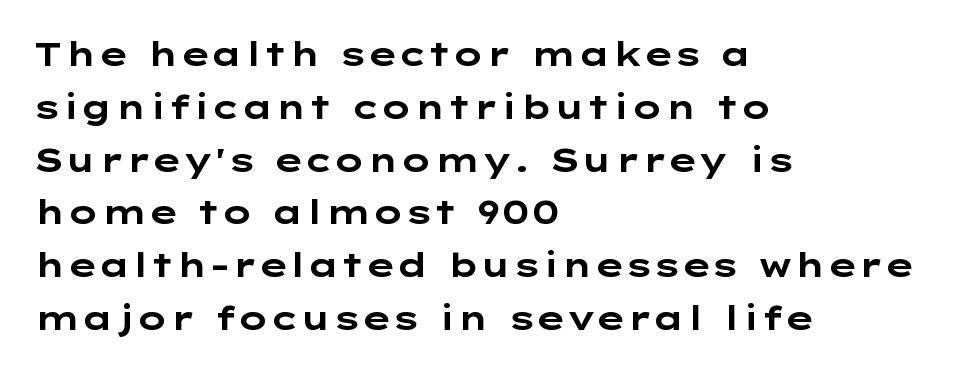
Q: Is the text bold? A: Yes.
Q: Is the text italic (slanted)? A: No, it is upright.
Q: Is the typeface a serif or a sans-serif typeface? A: Sans-serif.
Q: Is the text underlined? A: No.
Q: How is the paragraph aligned? A: Left-aligned.
Q: Is the spacing between letters normal or unusually wide? A: Normal.
Q: Is the spacing between lines tight, normal or loose? A: Normal.
Q: Width (condensed, normal, or wide)? A: Wide.
Q: Stroke contrast? A: Low.
Q: x-height? A: Medium.
